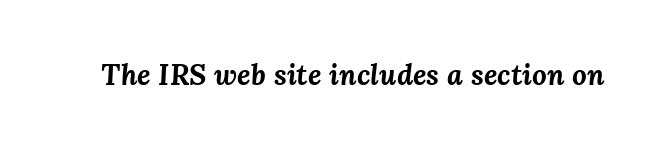
The image shows 29 px bold type, italic (leaning right); set normal letter spacing, not underlined; medium stroke contrast and a medium x-height.
